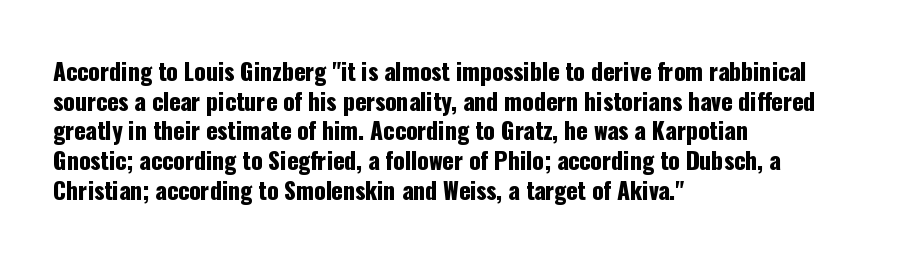
The image shows 23 px text type, upright; set left-aligned, normal line spacing (1.29x), normal letter spacing, not underlined.
